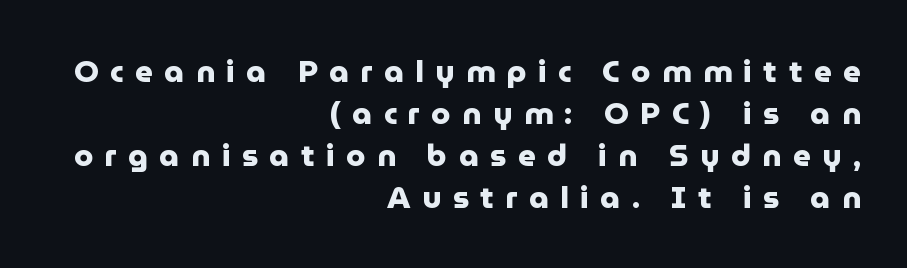
Q: Is the text bold? A: Yes.
Q: Is the text italic (slanted)? A: No, it is upright.
Q: Is the typeface a serif or a sans-serif typeface? A: Sans-serif.
Q: Is the text underlined? A: No.
Q: How is the paragraph aligned? A: Right-aligned.
Q: Is the spacing between letters normal or unusually wide? A: Unusually wide.
Q: Is the spacing between lines tight, normal or loose? A: Normal.
Q: Width (condensed, normal, or wide)? A: Normal.
Q: Stroke contrast? A: Low.
Q: x-height? A: Medium.
Q: Monospaced? A: No.
